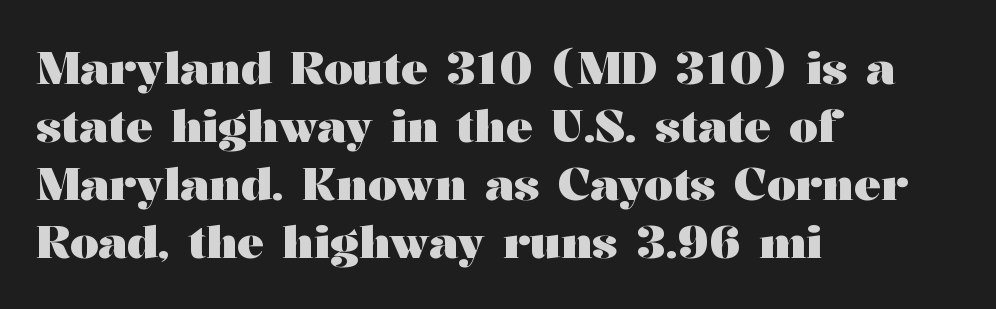
The image shows 45 px heavy, wide serif type, upright; set left-aligned, normal line spacing (1.29x), normal letter spacing, not underlined; medium stroke contrast and a medium x-height.
